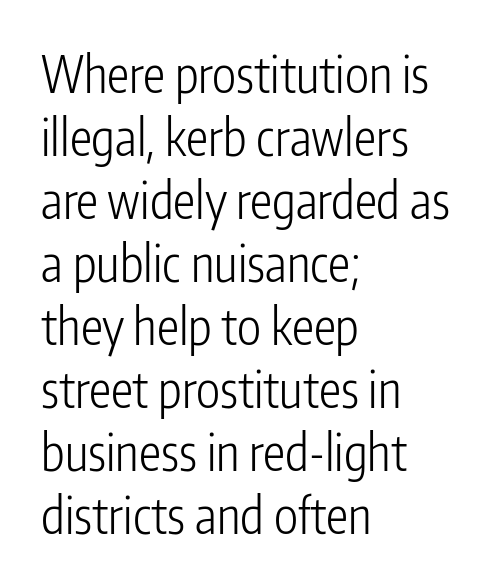
Q: Is the text bold? A: No.
Q: Is the text italic (slanted)? A: No, it is upright.
Q: Is the typeface a serif or a sans-serif typeface? A: Sans-serif.
Q: Is the text underlined? A: No.
Q: How is the paragraph aligned? A: Left-aligned.
Q: Is the spacing between letters normal or unusually wide? A: Normal.
Q: Is the spacing between lines tight, normal or loose? A: Normal.
Q: Width (condensed, normal, or wide)? A: Condensed.
Q: Stroke contrast? A: Low.
Q: x-height? A: Medium.
Q: Monospaced? A: No.
